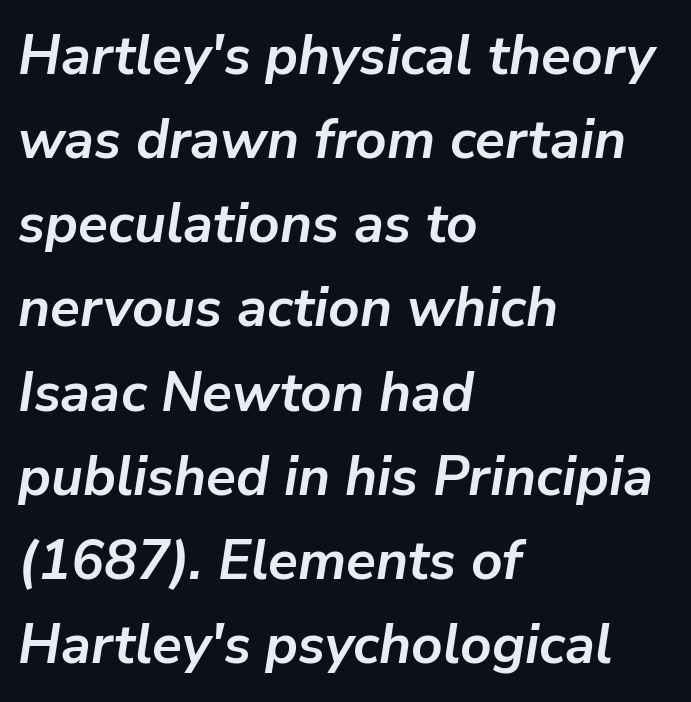
The image shows 55 px semibold type, italic (leaning right); set left-aligned, normal line spacing (1.53x), normal letter spacing, not underlined; low stroke contrast and a medium x-height.
